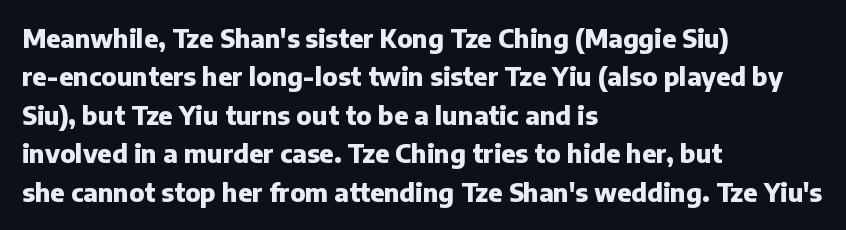
Q: Is the text bold? A: Yes.
Q: Is the text italic (slanted)? A: No, it is upright.
Q: Is the text underlined? A: No.
Q: How is the paragraph aligned? A: Left-aligned.
Q: Is the spacing between letters normal or unusually wide? A: Normal.
Q: Is the spacing between lines tight, normal or loose? A: Normal.
